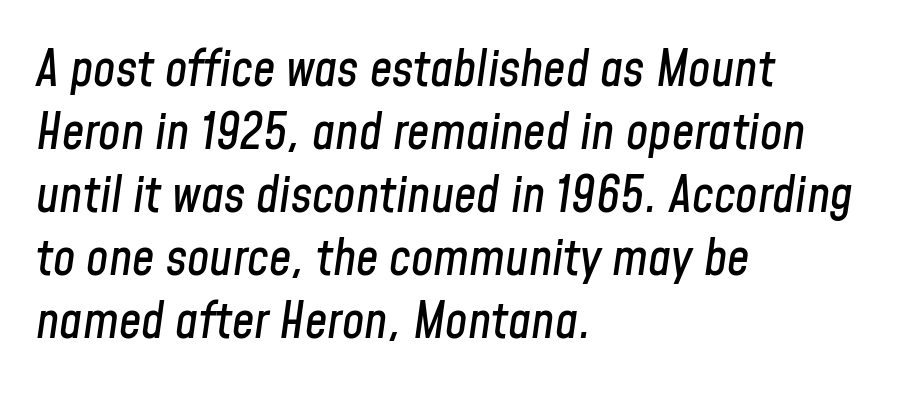
The image shows 50 px condensed type, italic (leaning right); set left-aligned, normal line spacing (1.26x), normal letter spacing, not underlined; low stroke contrast and a medium x-height.
